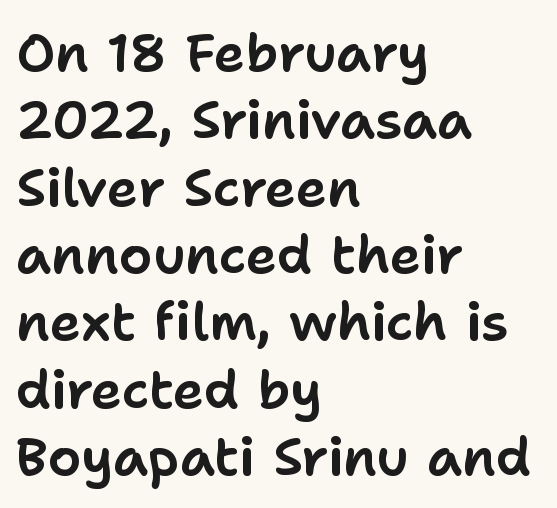
{"serif": "no", "italic": "no", "width": "normal", "stroke_contrast": "low", "x_height": "medium", "monospaced": "no", "underline": "no", "align": "left", "line_spacing": "normal", "line_spacing_ratio": 1.27, "letter_spacing": "normal", "letter_spacing_em": 0.0, "glyph_px": 53}
